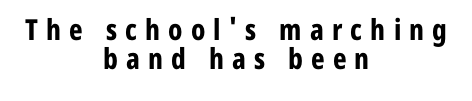
Q: Is the text bold? A: Yes.
Q: Is the text italic (slanted)? A: No, it is upright.
Q: Is the typeface a serif or a sans-serif typeface? A: Sans-serif.
Q: Is the text underlined? A: No.
Q: How is the paragraph aligned? A: Centered.
Q: Is the spacing between letters normal or unusually wide? A: Unusually wide.
Q: Is the spacing between lines tight, normal or loose? A: Tight.
Q: Width (condensed, normal, or wide)? A: Condensed.
Q: Stroke contrast? A: Low.
Q: x-height? A: Medium.
Q: Monospaced? A: No.
